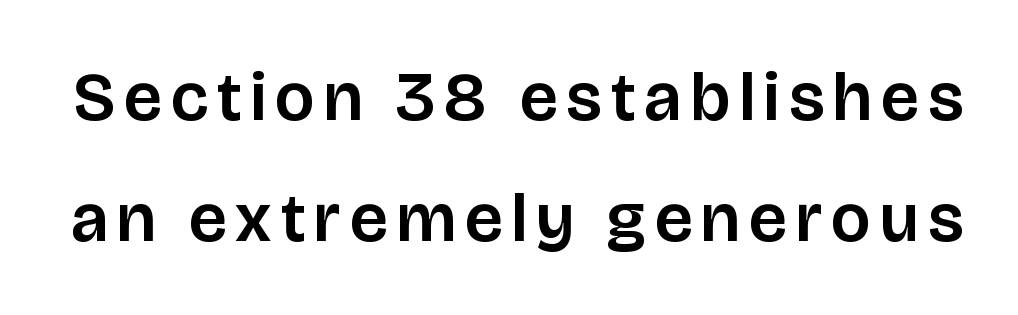
The image shows 69 px sans-serif type, upright; set line spacing 1.75x, not underlined; low stroke contrast and a large x-height.
